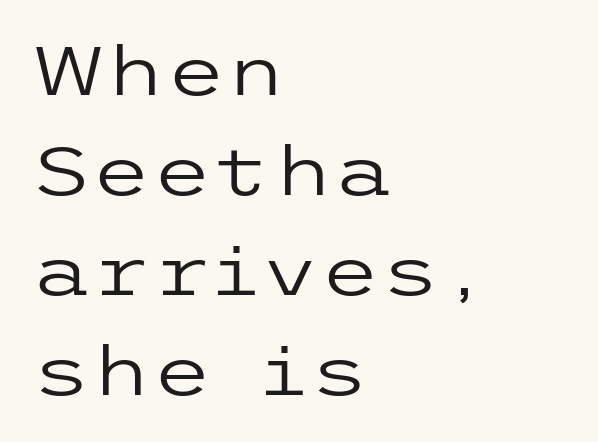
The image shows 69 px regular-weight, wide sans-serif type, upright; set left-aligned, normal line spacing (1.45x), normal letter spacing, not underlined; low stroke contrast and a medium x-height.
